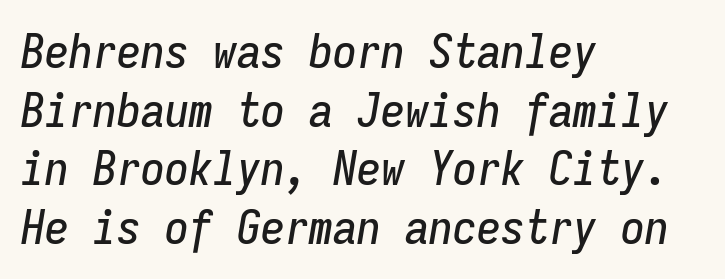
The image shows 48 px condensed type, italic (leaning right), monospaced; set left-aligned, line spacing 1.22x, normal letter spacing, not underlined; low stroke contrast and a medium x-height.
